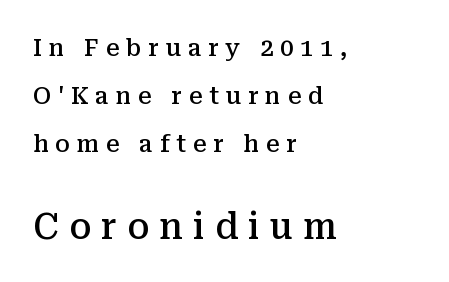
The image shows 36 px semibold serif type, upright; set left-aligned, loose line spacing (1.99x), unusually wide letter spacing (+0.28 em), not underlined; the second (bottom) block is 1.5x larger; medium stroke contrast and a medium x-height.
